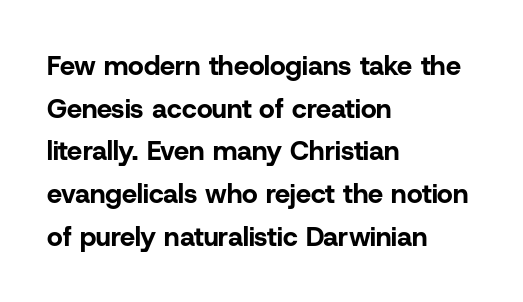
The image shows 27 px bold type, upright; set left-aligned, normal line spacing (1.58x), normal letter spacing, not underlined.
